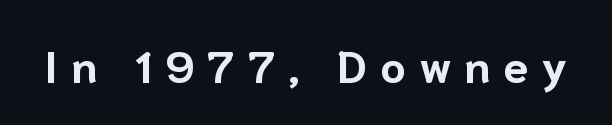
Q: Is the text bold? A: Yes.
Q: Is the text italic (slanted)? A: No, it is upright.
Q: Is the typeface a serif or a sans-serif typeface? A: Sans-serif.
Q: Is the text underlined? A: No.
Q: Is the spacing between letters normal or unusually wide? A: Unusually wide.
Q: Width (condensed, normal, or wide)? A: Normal.
Q: Stroke contrast? A: Low.
Q: x-height? A: Medium.
Q: Monospaced? A: No.
